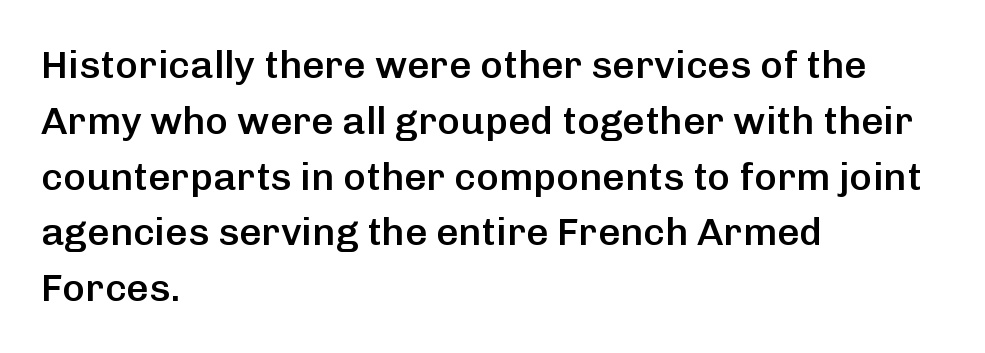
{"serif": "no", "italic": "no", "bold": "semi", "weight": "semibold", "width": "normal", "stroke_contrast": "low", "x_height": "medium", "monospaced": "no", "underline": "no", "align": "left", "line_spacing": "normal", "line_spacing_ratio": 1.43, "letter_spacing": "normal", "letter_spacing_em": 0.0, "glyph_px": 39}
